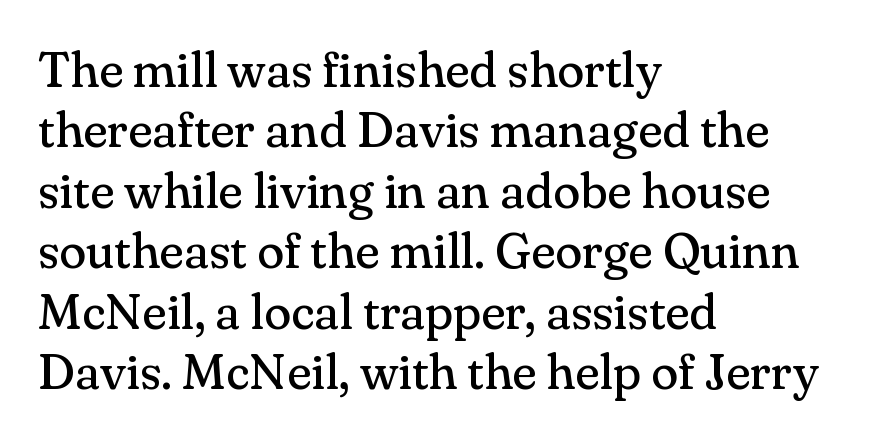
The letters look calm and open, with moderate or lighter stems. Observe the ordinary spacing: letters are neighbours, not strangers. The lines are quadded left. Are there feet on the stems? There are — it's a serif. Nope, not italic — everything's standing straight. Letters rest on an invisible, unmarked baseline.
